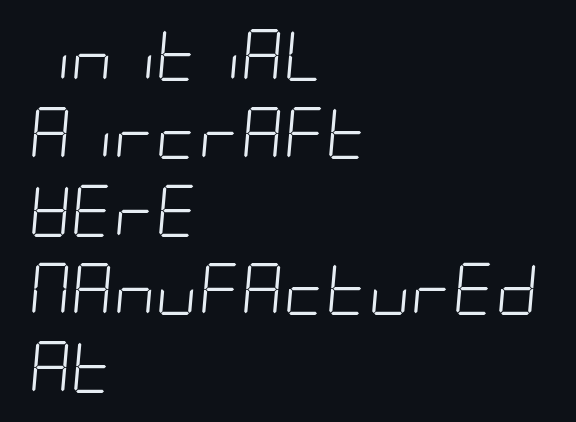
The rows are spaced the way most documents space them. A clean baseline with only descenders dipping below it. Caption: standard tracking, unaltered. On a weight scale, this lands at 450 or below. These lines are set flush left with a ragged right edge. Designer's note — italics engaged.
